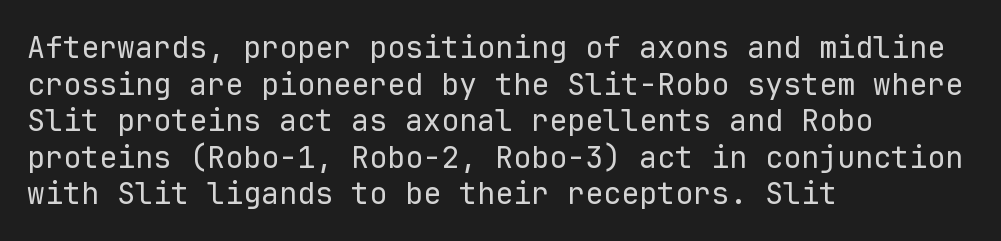
{"serif": "no", "italic": "no", "bold": "no", "weight": "regular", "width": "normal", "stroke_contrast": "low", "x_height": "medium", "monospaced": "yes", "underline": "no", "align": "left", "line_spacing_ratio": 1.22, "letter_spacing": "normal", "letter_spacing_em": 0.0, "glyph_px": 30}
